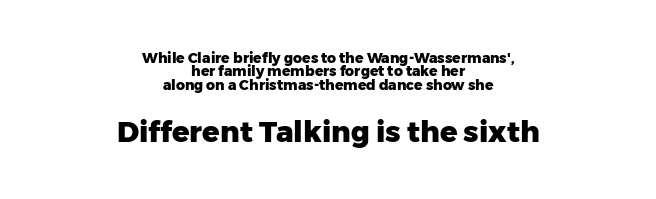
{"serif": "no", "italic": "no", "bold": "yes", "weight": "heavy", "width": "normal", "stroke_contrast": "low", "x_height": "medium", "monospaced": "no", "underline": "no", "align": "center", "line_spacing": "tight", "line_spacing_ratio": 0.96, "letter_spacing": "normal", "letter_spacing_em": 0.0, "larger_block": "second", "size_ratio": 2.07, "glyph_px": 29}
